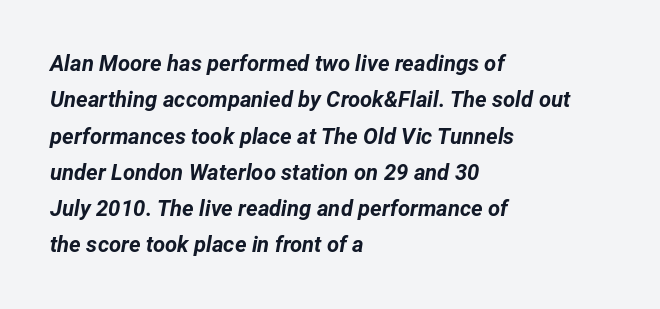
The image shows 22 px bold type, italic (leaning right); set left-aligned, normal line spacing (1.65x), normal letter spacing, not underlined.
